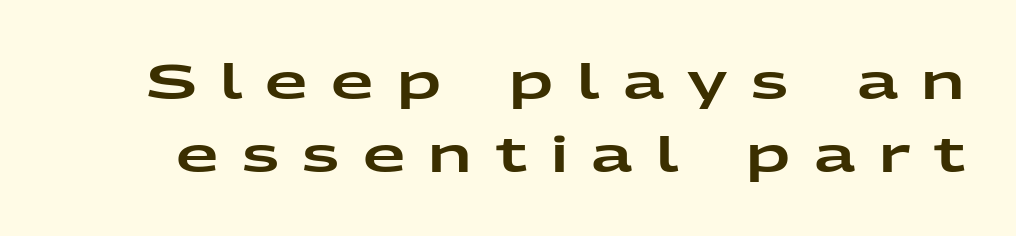
Q: Is the text italic (slanted)? A: No, it is upright.
Q: Is the typeface a serif or a sans-serif typeface? A: Sans-serif.
Q: Is the text underlined? A: No.
Q: Is the spacing between letters normal or unusually wide? A: Unusually wide.
Q: Is the spacing between lines tight, normal or loose? A: Normal.
Q: Width (condensed, normal, or wide)? A: Wide.
Q: Stroke contrast? A: Low.
Q: x-height? A: Medium.
Q: Monospaced? A: No.
